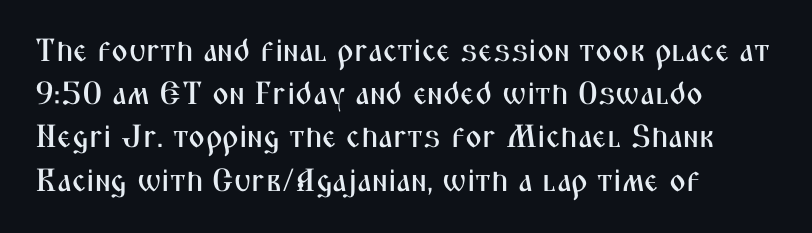
{"serif": "no", "italic": "no", "width": "condensed", "stroke_contrast": "medium", "x_height": "medium", "monospaced": "no", "underline": "no", "align": "left", "line_spacing": "normal", "line_spacing_ratio": 1.35, "letter_spacing": "normal", "letter_spacing_em": 0.0, "glyph_px": 32}
